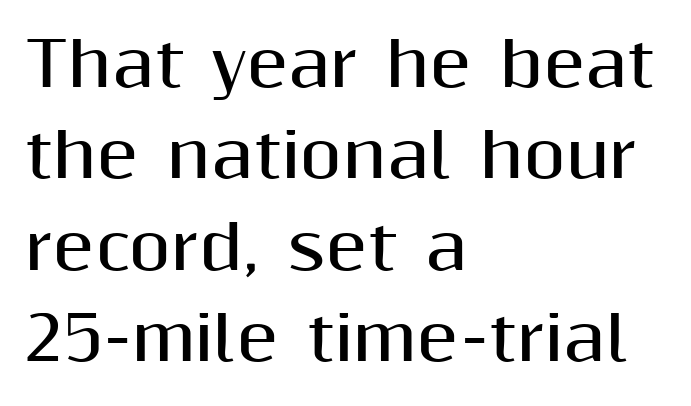
The image shows 61 px bold sans-serif type, upright; set left-aligned, normal line spacing (1.5x), normal letter spacing, not underlined; medium stroke contrast and a medium x-height.
